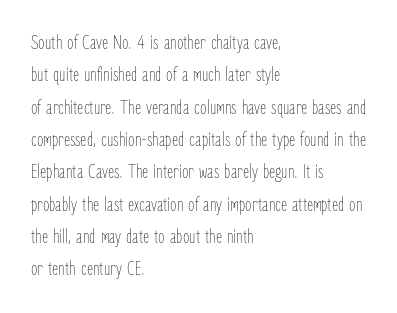
Words float on clear page, feet unadorned. Letters have the restrained weight of plain body copy at most. Horizontal alignment here is leftward, the default for most running prose. Whoever set this chose a conventional vertical rhythm. This sample uses an upright cut, with every glyph sitting square on the baseline.
